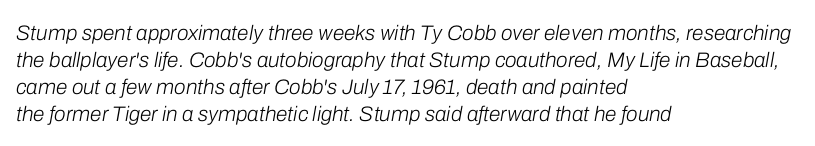
The type is set solid horizontally, with unmodified tracking. This reads as an unemphasized weight, regular at the heaviest. Does the leading feel generous? No, just average. The paragraph shown leans on its left margin. Decoration check: the copy has no underline.
